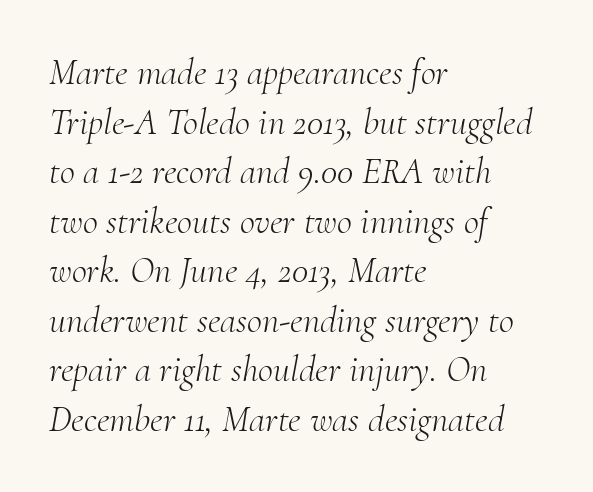
Serifs: yes, visible at the terminals of the letterforms. Think of a printed novel: that variable character pitch is what you see here. You could call the tracking neutral — neither tight nor loose. These lines are set flush left with a ragged right edge. Is the type heavy? It reads as light-to-regular instead. Check the space under the baseline: it is left empty.
